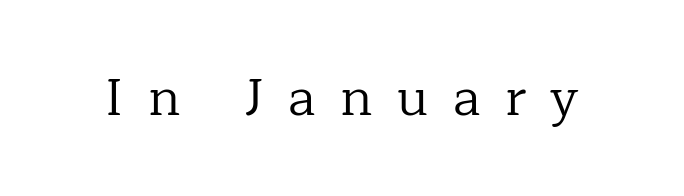
These lines are composed in type with serifs. Proportional: the letters do not fall into vertical columns. This reads as an unemphasized weight, regular at the heaviest. Ascenders rise straight up at ninety degrees.
